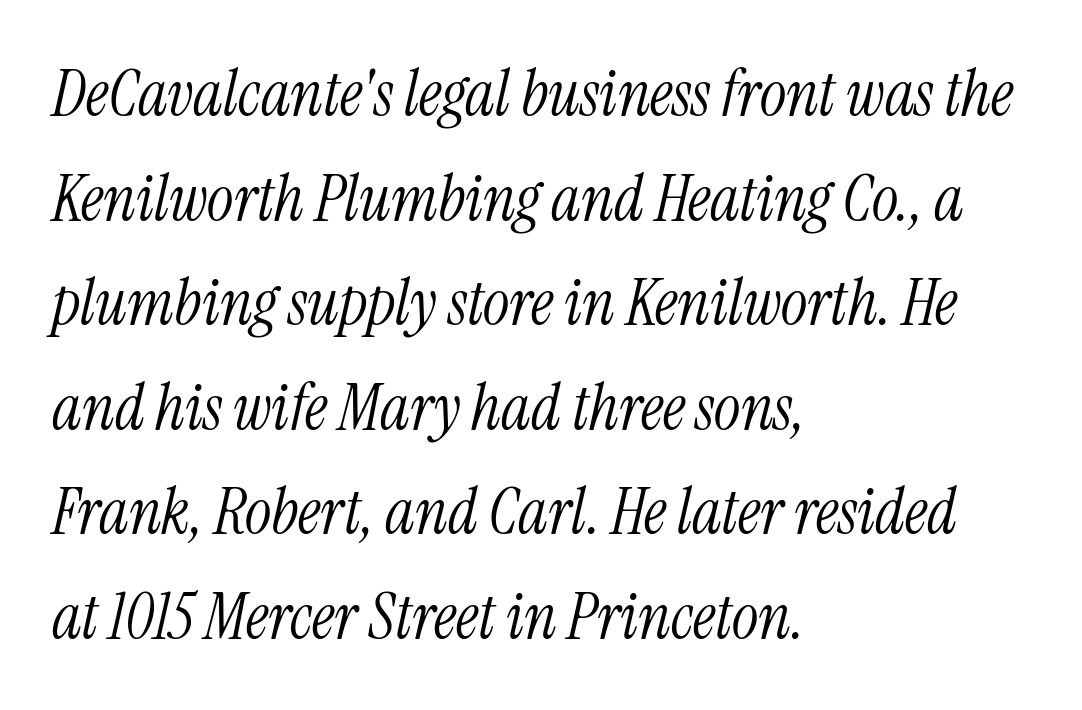
The rendering uses a moderate line-height, typical for paragraphs. Proportional: the letters do not fall into vertical columns. The typesetter chose a ragged-right arrangement here. Counters stay open thanks to moderate or lighter strokes. You can tell it's italic because the verticals aren't actually vertical.
